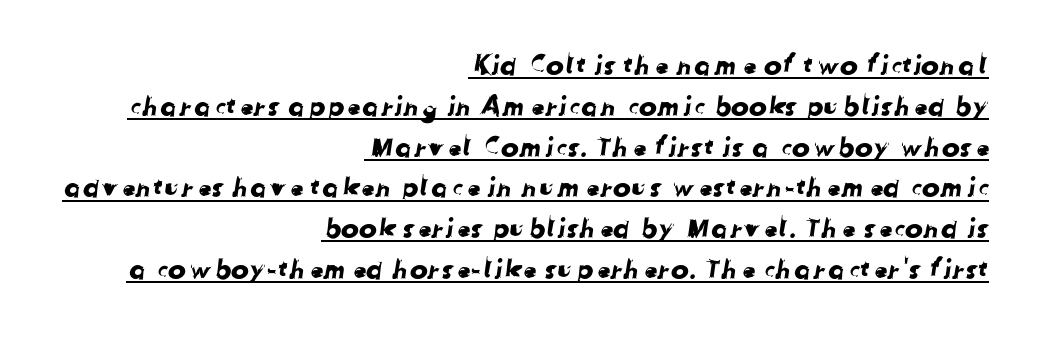
Inter-character spacing is left at the font's built-in metrics. Each line ends at the same right margin while the left side varies. In terms of leading, this rendering sits right in the middle. Underline: present.
